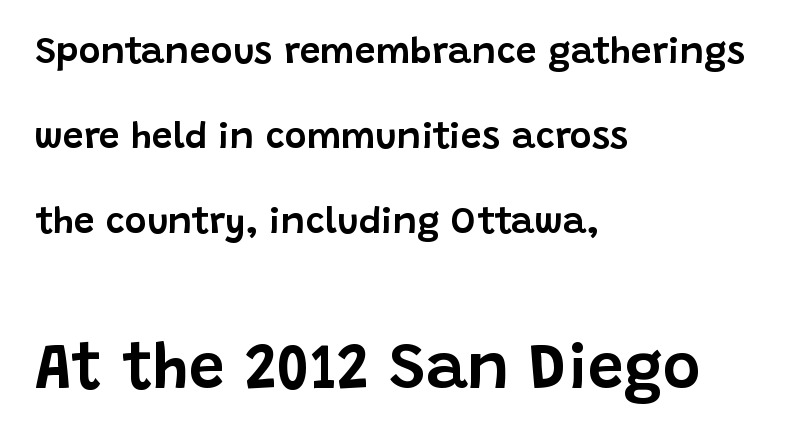
Q: Is the text italic (slanted)? A: No, it is upright.
Q: Is the typeface a serif or a sans-serif typeface? A: Sans-serif.
Q: Is the text underlined? A: No.
Q: How is the paragraph aligned? A: Left-aligned.
Q: Is the spacing between letters normal or unusually wide? A: Normal.
Q: Is the spacing between lines tight, normal or loose? A: Loose.
Q: Which block of text is set in a larger size, the first (top) or the second (bottom)? A: The second (bottom) one.
Q: Width (condensed, normal, or wide)? A: Normal.
Q: Stroke contrast? A: Low.
Q: x-height? A: Large.
Q: Monospaced? A: No.
